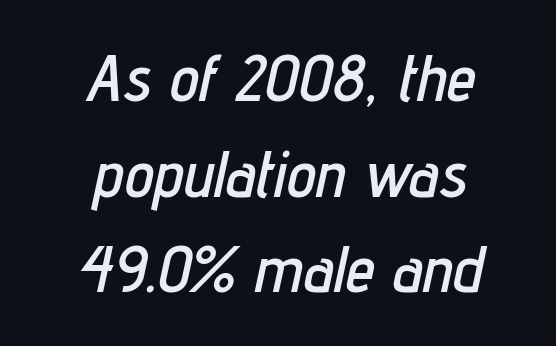
{"italic": "yes", "lean": "right", "slant_degrees": 12, "width": "condensed", "stroke_contrast": "low", "x_height": "medium", "monospaced": "no", "underline": "no", "align": "center", "line_spacing": "normal", "line_spacing_ratio": 1.45, "letter_spacing": "normal", "letter_spacing_em": 0.0, "glyph_px": 66}
